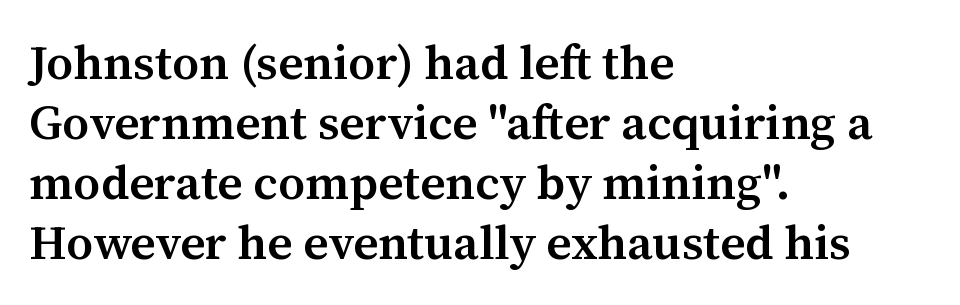
{"serif": "yes", "italic": "no", "bold": "semi", "weight": "semibold", "width": "normal", "stroke_contrast": "medium", "x_height": "medium", "monospaced": "no", "underline": "no", "align": "left", "line_spacing": "normal", "line_spacing_ratio": 1.25, "letter_spacing": "normal", "letter_spacing_em": 0.0, "glyph_px": 48}
